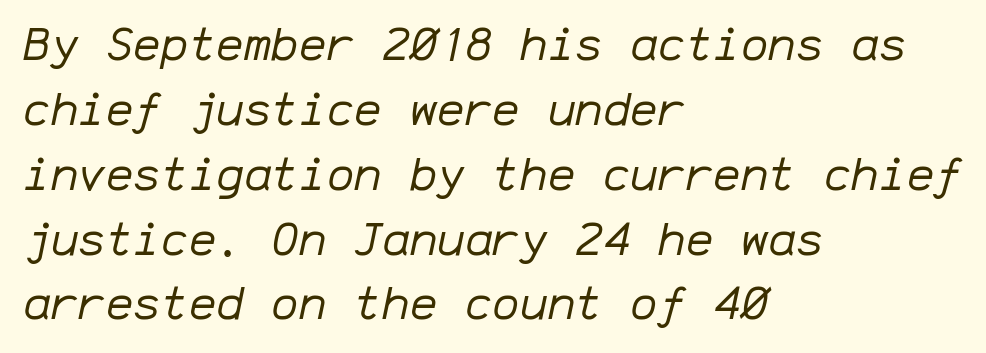
The image shows 46 px regular-weight type, italic (leaning right), monospaced; set left-aligned, normal line spacing (1.41x), normal letter spacing, not underlined; low stroke contrast and a medium x-height.
